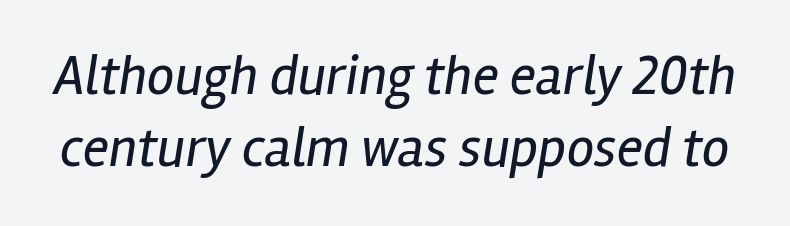
Q: Is the text bold? A: No.
Q: Is the text italic (slanted)? A: Yes, it leans right by about 12 degrees.
Q: Is the text underlined? A: No.
Q: Is the spacing between letters normal or unusually wide? A: Normal.
Q: Is the spacing between lines tight, normal or loose? A: Normal.
Q: Width (condensed, normal, or wide)? A: Condensed.
Q: Stroke contrast? A: Low.
Q: x-height? A: Medium.
Q: Monospaced? A: No.
